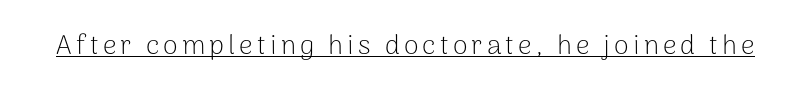
Q: Is the text bold? A: No.
Q: Is the text italic (slanted)? A: No, it is upright.
Q: Is the text underlined? A: Yes.
